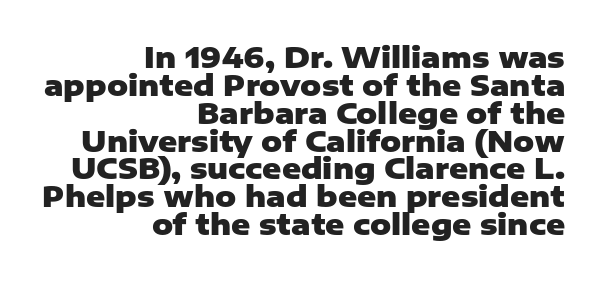
The sample has been set heavy, in full bold. Leading: reduced. Line ends are locked; line starts wander. The face used here is proportionally spaced, like ordinary book or web type.
